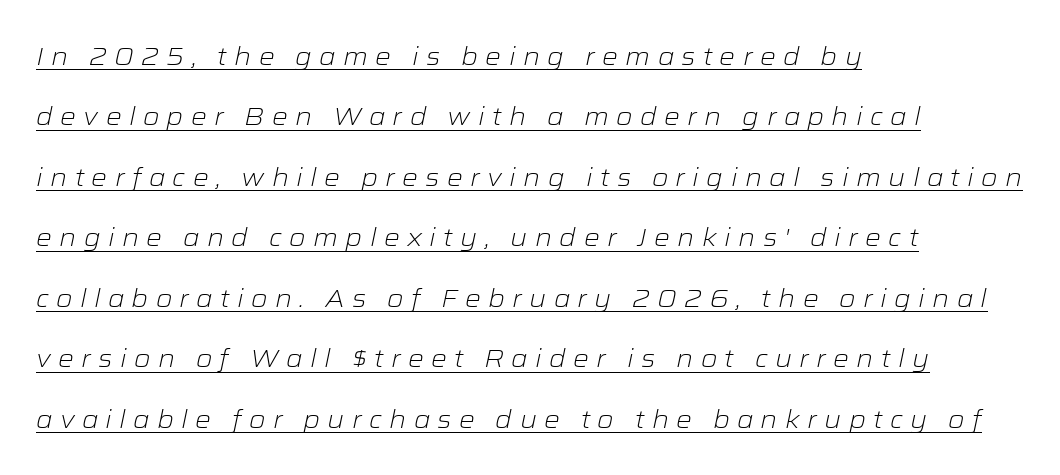
{"italic": "yes", "lean": "right", "slant_degrees": 12, "bold": "no", "underline": "yes", "align": "left", "line_spacing": "loose", "line_spacing_ratio": 2.42, "letter_spacing": "wide", "letter_spacing_em": 0.29, "glyph_px": 25}
